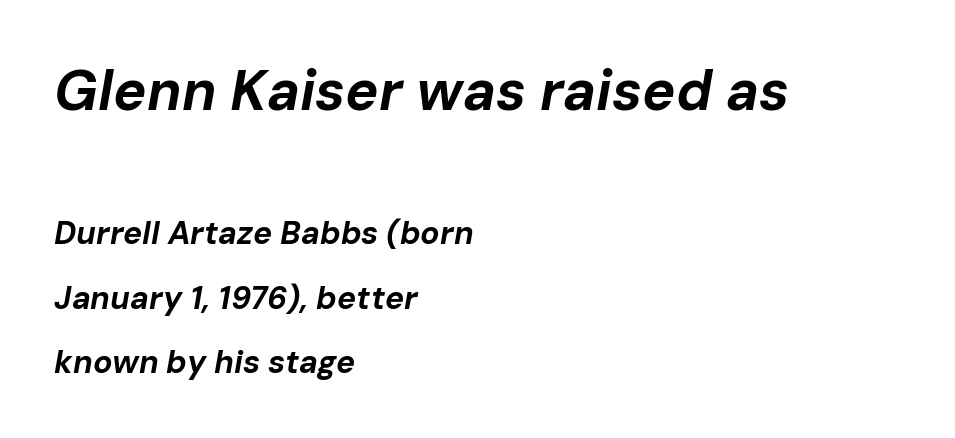
{"italic": "yes", "lean": "right", "slant_degrees": 10, "bold": "yes", "weight": "bold", "width": "normal", "stroke_contrast": "low", "x_height": "medium", "monospaced": "no", "underline": "no", "align": "left", "line_spacing": "loose", "line_spacing_ratio": 2.02, "letter_spacing": "normal", "letter_spacing_em": 0.0, "larger_block": "first", "size_ratio": 1.75, "glyph_px": 56}
